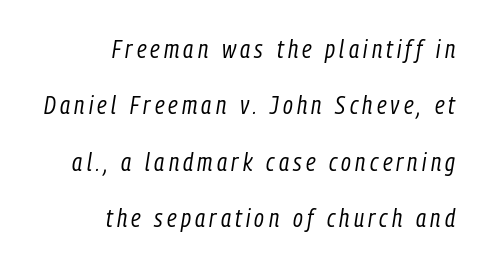
Does the copy run flush right? Yes — the right margin is perfectly even. A bare baseline throughout the passage. Whoever set this chose breathing room over compactness in the vertical rhythm. Vertical stems look standard width or narrower in stroke.
